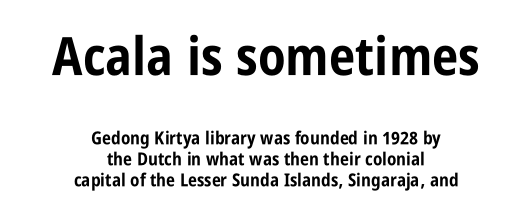
The image shows 53 px bold, condensed sans-serif type, upright; set centered, tight line spacing (1.15x), normal letter spacing, not underlined; the first (top) block is 2.94x larger; low stroke contrast and a large x-height.
